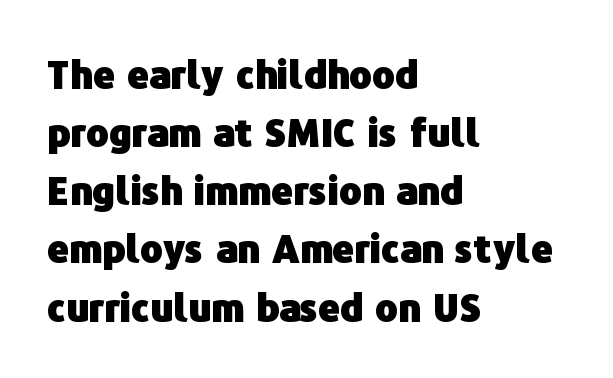
Q: Is the text bold? A: Yes.
Q: Is the text italic (slanted)? A: No, it is upright.
Q: Is the typeface a serif or a sans-serif typeface? A: Sans-serif.
Q: Is the text underlined? A: No.
Q: How is the paragraph aligned? A: Left-aligned.
Q: Is the spacing between letters normal or unusually wide? A: Normal.
Q: Is the spacing between lines tight, normal or loose? A: Normal.
Q: Width (condensed, normal, or wide)? A: Normal.
Q: Stroke contrast? A: Low.
Q: x-height? A: Medium.
Q: Monospaced? A: No.
